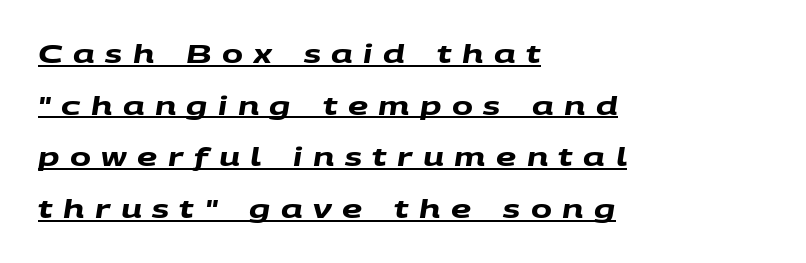
Q: Is the text bold? A: Yes.
Q: Is the text underlined? A: Yes.
Q: How is the paragraph aligned? A: Left-aligned.
Q: Is the spacing between letters normal or unusually wide? A: Unusually wide.
Q: Is the spacing between lines tight, normal or loose? A: Loose.
